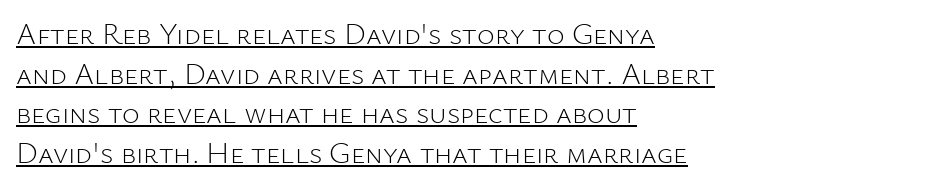
These lines sit exactly where default settings would place them. Is the block centered? No — it sits flush against the left margin. Has an underline been added? It has. Is this a fixed-width face? No — the glyphs have proportional, varying widths.
